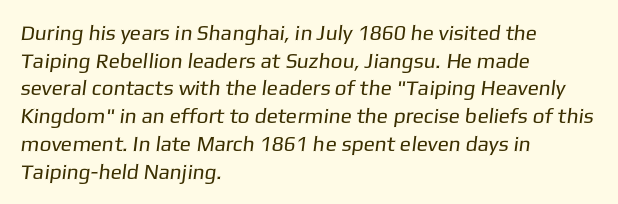
No extra ink here — the face is not bold. Honestly, there is no underline to notice here at all. In terms of letterspacing, this is plain default setting. Is there much room between lines? A standard amount, neither cramped nor airy.
